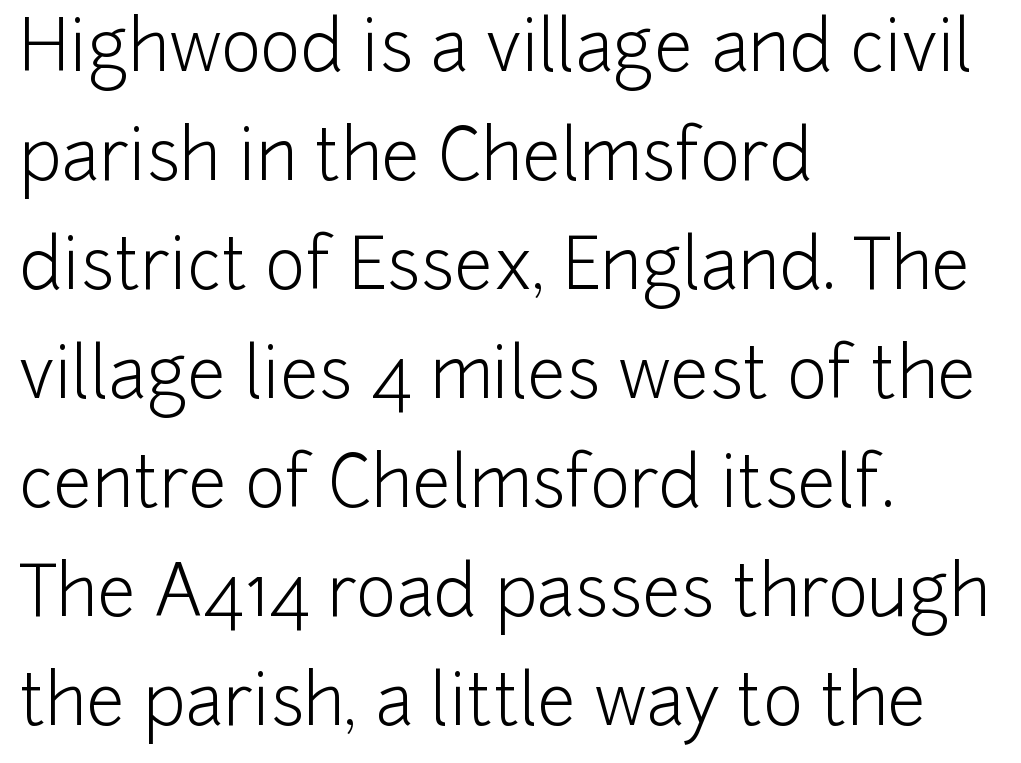
Q: Is the text bold? A: No.
Q: Is the text italic (slanted)? A: No, it is upright.
Q: Is the typeface a serif or a sans-serif typeface? A: Sans-serif.
Q: Is the text underlined? A: No.
Q: How is the paragraph aligned? A: Left-aligned.
Q: Is the spacing between letters normal or unusually wide? A: Normal.
Q: Is the spacing between lines tight, normal or loose? A: Normal.
Q: Width (condensed, normal, or wide)? A: Normal.
Q: Stroke contrast? A: Low.
Q: x-height? A: Medium.
Q: Monospaced? A: No.
